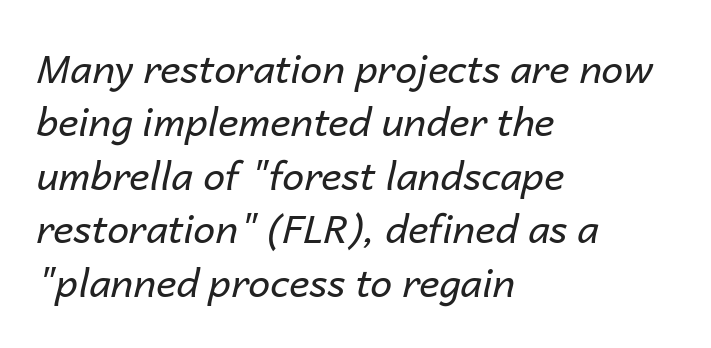
{"italic": "yes", "lean": "right", "slant_degrees": 14, "bold": "no", "weight": "regular", "width": "normal", "stroke_contrast": "low", "x_height": "medium", "monospaced": "no", "underline": "no", "align": "left", "line_spacing": "normal", "line_spacing_ratio": 1.37, "letter_spacing": "normal", "letter_spacing_em": 0.0, "glyph_px": 39}
